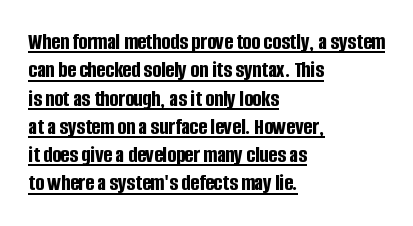
Compared with a centered layout, this one pins lines to the left instead. Words appear dense and cohesive because spacing is normal. Check the space under the baseline: a stroke is drawn there. The font is running at its bold setting. When letters stand straight like this, we call the style roman or upright.
